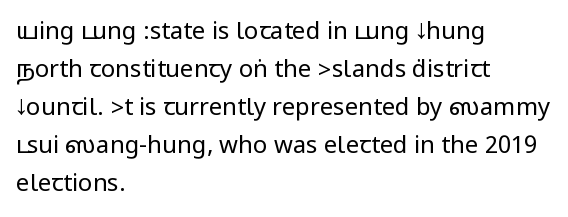
{"italic": "no", "bold": "no", "underline": "no", "align": "left", "line_spacing": "normal", "line_spacing_ratio": 1.58, "letter_spacing": "normal", "letter_spacing_em": 0.0, "glyph_px": 24}
